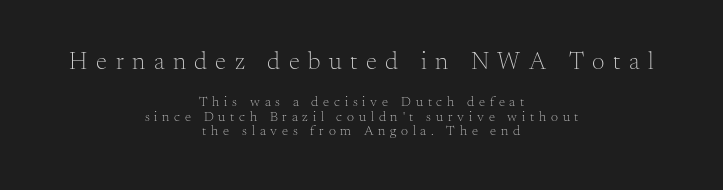
The image shows 25 px text type, upright; set centered, tight line spacing (1.02x), unusually wide letter spacing (+0.34 em), not underlined; the first (top) block is 1.79x larger.
